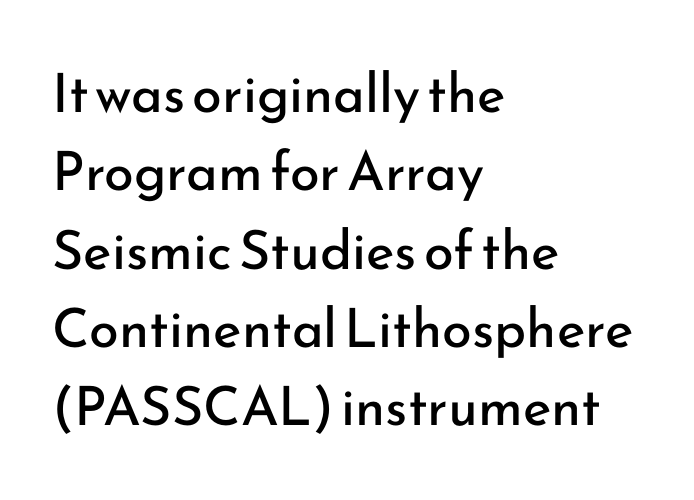
{"serif": "no", "italic": "no", "bold": "no", "weight": "regular", "width": "normal", "stroke_contrast": "low", "x_height": "small", "monospaced": "no", "underline": "no", "align": "left", "line_spacing": "normal", "line_spacing_ratio": 1.45, "letter_spacing": "normal", "letter_spacing_em": 0.0, "glyph_px": 54}
